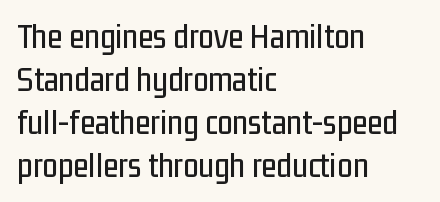
Q: Is the text italic (slanted)? A: No, it is upright.
Q: Is the typeface a serif or a sans-serif typeface? A: Sans-serif.
Q: Is the text underlined? A: No.
Q: How is the paragraph aligned? A: Left-aligned.
Q: Is the spacing between letters normal or unusually wide? A: Normal.
Q: Width (condensed, normal, or wide)? A: Condensed.
Q: Stroke contrast? A: Low.
Q: x-height? A: Medium.
Q: Monospaced? A: No.
